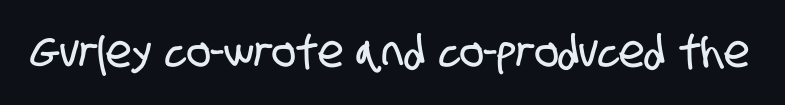
The area under the type is left untouched. Proportional: the letters do not fall into vertical columns. Type style note: lacks serifs. Honestly, the letter spacing is just normal — you wouldn't notice it.
